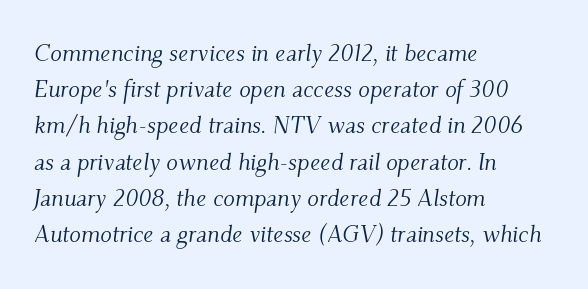
Think standard paragraph weight, or any step lighter than that. If you drew a ruler down the left edge, every line would touch it. A bare baseline throughout the passage. The block of text has a typical density, with ordinary space between rows.
